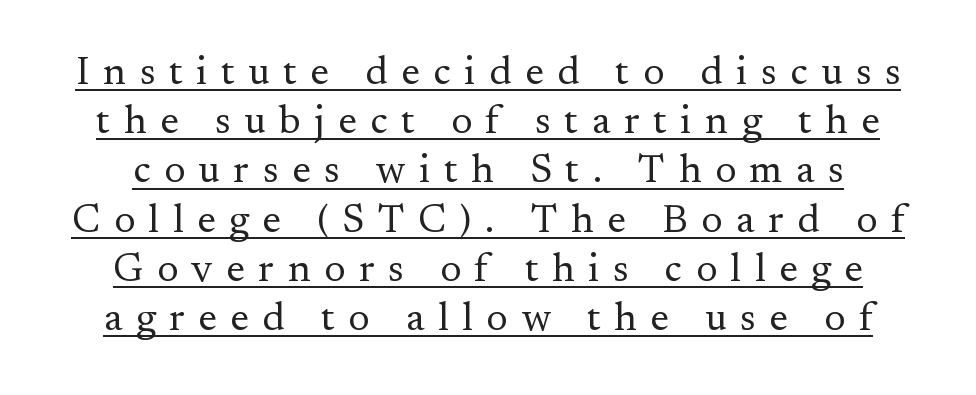
The image shows 40 px regular-weight serif type, upright; set line spacing 1.23x, unusually wide letter spacing (+0.34 em), underlined; medium stroke contrast and a small x-height.
